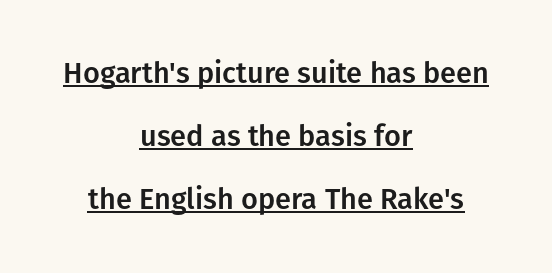
The image shows 29 px sans-serif type, upright; set centered, loose line spacing (2.18x), normal letter spacing, underlined; low stroke contrast and a medium x-height.
